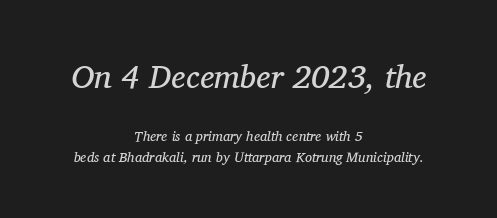
{"serif": "yes", "italic": "yes", "lean": "right", "slant_degrees": 11, "bold": "no", "weight": "regular", "width": "normal", "stroke_contrast": "medium", "x_height": "medium", "monospaced": "no", "underline": "no", "align": "center", "line_spacing": "normal", "line_spacing_ratio": 1.51, "letter_spacing": "normal", "letter_spacing_em": 0.0, "larger_block": "first", "size_ratio": 2.36, "glyph_px": 33}
